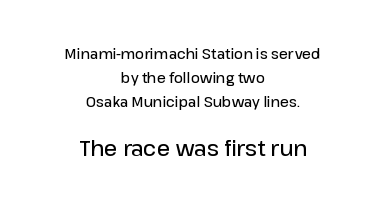
Type size steps up from the first block to the second. Typographic density is moderately raised because the face is semibold. Is the letter spacing exaggerated? No — it looks like the ordinary default. Short and long lines alike share a common midpoint. Any mark beneath the type? The region is blank.
